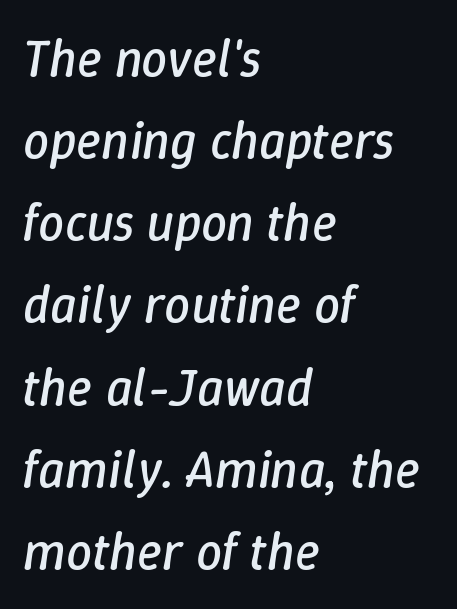
{"italic": "yes", "lean": "right", "slant_degrees": 9, "bold": "no", "weight": "regular", "width": "normal", "stroke_contrast": "low", "x_height": "medium", "monospaced": "no", "underline": "no", "align": "left", "line_spacing": "normal", "line_spacing_ratio": 1.58, "letter_spacing": "normal", "letter_spacing_em": 0.0, "glyph_px": 52}
